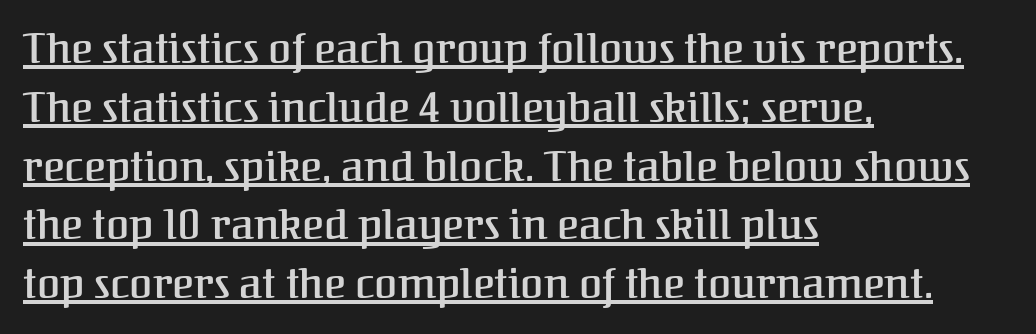
The image shows 42 px semibold serif type, upright; set left-aligned, normal line spacing (1.4x), normal letter spacing, underlined; medium stroke contrast and a medium x-height.
